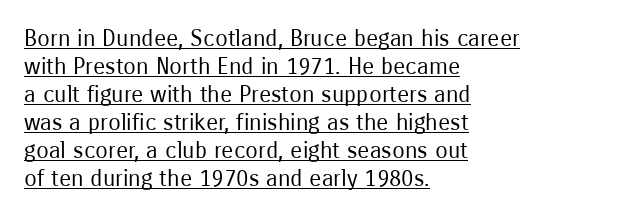
The image shows 23 px text type, upright; set left-aligned, line spacing 1.22x, normal letter spacing, underlined.
